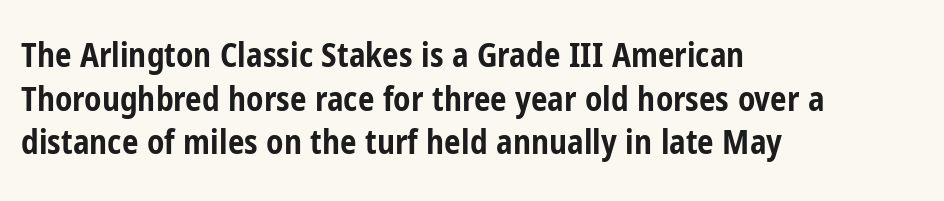
I'd call this a sans setting — the letters go barefoot. You could not count columns in this text — the font is proportionally spaced. The zone under the glyphs is completely vacant. Emphasis by weight is at full strength: bold. Tracking here is standard; glyphs follow each other at the usual distance. Regarding leading, the lines here are spaced in the standard way.
